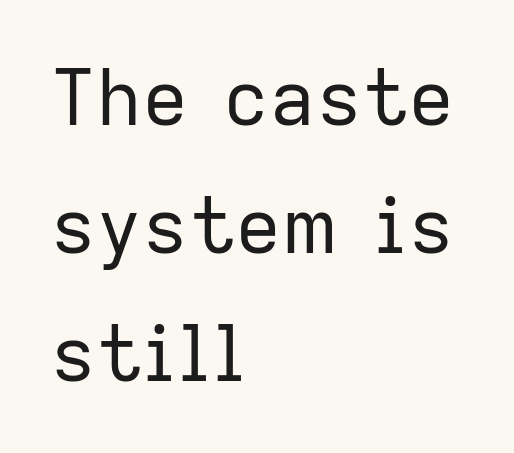
The image shows 77 px regular-weight sans-serif type, upright; set left-aligned, normal line spacing (1.66x), normal letter spacing, not underlined; low stroke contrast and a medium x-height.
